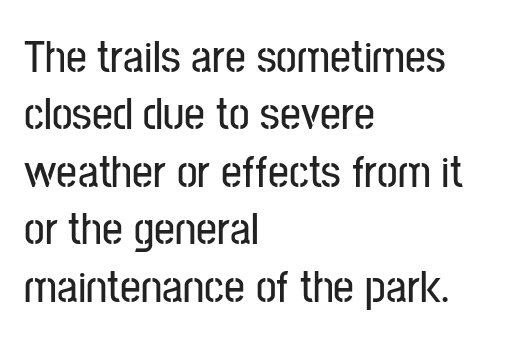
The image shows 46 px condensed sans-serif type, upright; set left-aligned, normal line spacing (1.25x), normal letter spacing, not underlined; low stroke contrast and a medium x-height.
